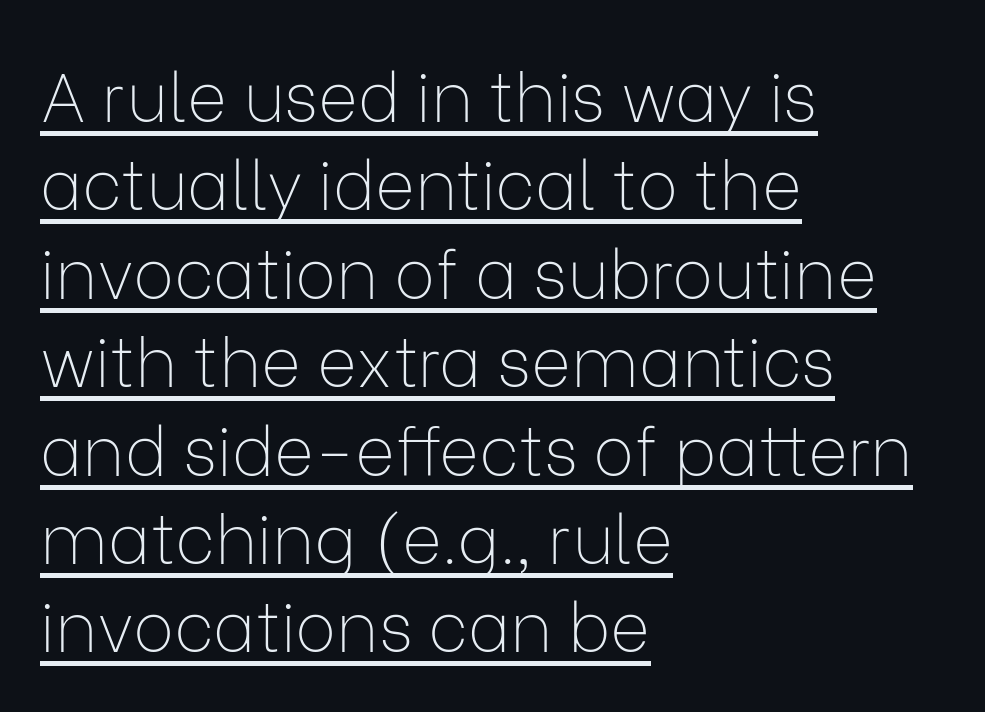
{"serif": "no", "italic": "no", "bold": "no", "weight": "thin", "width": "normal", "stroke_contrast": "low", "x_height": "medium", "monospaced": "no", "underline": "yes", "align": "left", "line_spacing": "normal", "line_spacing_ratio": 1.3, "letter_spacing": "normal", "letter_spacing_em": 0.0, "glyph_px": 68}
